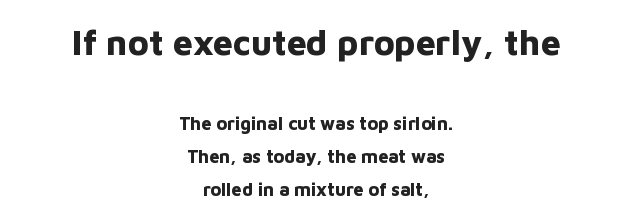
Q: Is the text bold? A: Yes.
Q: Is the text italic (slanted)? A: No, it is upright.
Q: Is the typeface a serif or a sans-serif typeface? A: Sans-serif.
Q: Is the text underlined? A: No.
Q: How is the paragraph aligned? A: Centered.
Q: Is the spacing between letters normal or unusually wide? A: Normal.
Q: Which block of text is set in a larger size, the first (top) or the second (bottom)? A: The first (top) one.
Q: Width (condensed, normal, or wide)? A: Normal.
Q: Stroke contrast? A: Low.
Q: x-height? A: Medium.
Q: Monospaced? A: No.
